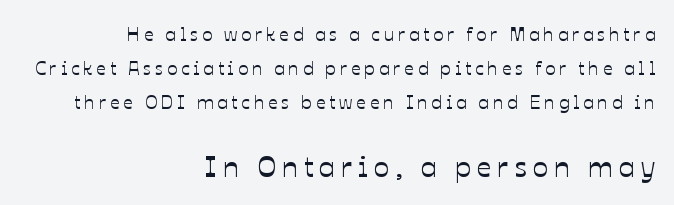
The image shows 29 px text type, upright; set right-aligned, line spacing 1.79x, unusually wide letter spacing (+0.2 em), not underlined; the second (bottom) block is 1.53x larger; low stroke contrast and a medium x-height.
